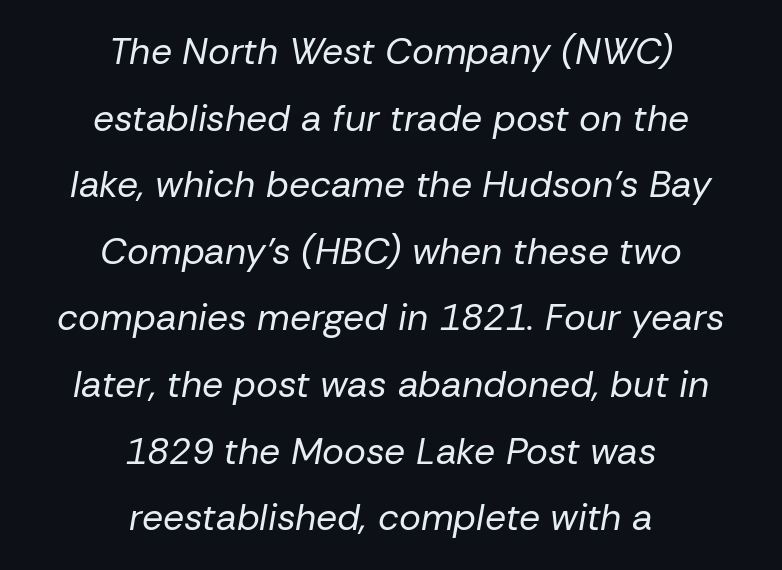
Q: Is the text bold? A: No.
Q: Is the text italic (slanted)? A: Yes, it leans right by about 10 degrees.
Q: Is the text underlined? A: No.
Q: How is the paragraph aligned? A: Centered.
Q: Is the spacing between letters normal or unusually wide? A: Normal.
Q: Width (condensed, normal, or wide)? A: Normal.
Q: Stroke contrast? A: Low.
Q: x-height? A: Medium.
Q: Monospaced? A: No.
